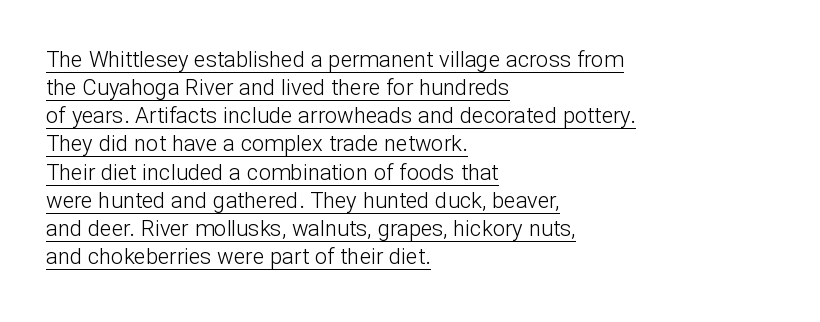
Q: Is the text bold? A: No.
Q: Is the text italic (slanted)? A: No, it is upright.
Q: Is the text underlined? A: Yes.
Q: How is the paragraph aligned? A: Left-aligned.
Q: Is the spacing between letters normal or unusually wide? A: Normal.
Q: Is the spacing between lines tight, normal or loose? A: Normal.
